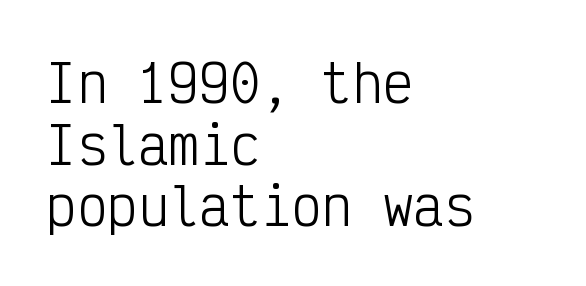
Short note: letters normally spaced. The setting favours the left margin, as ordinary paragraphs usually do. Note the uniform advance width — an 'i' takes as much space as an 'm'. The words here are not underlined. A typesetter would mark this as roman, not italic.
